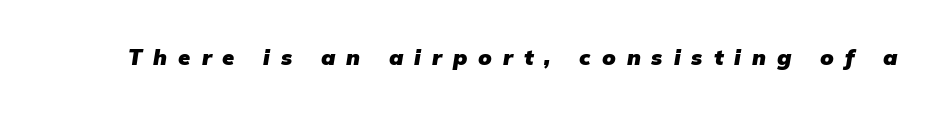
The image shows 22 px bold type; set unusually wide letter spacing (+0.5 em), not underlined.
